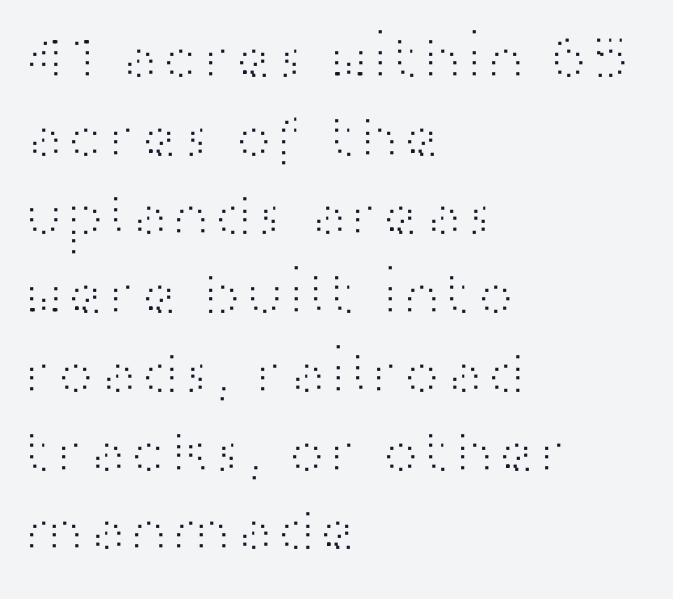
Q: Is the text bold? A: No.
Q: Is the text italic (slanted)? A: No, it is upright.
Q: Is the typeface a serif or a sans-serif typeface? A: Sans-serif.
Q: Is the text underlined? A: No.
Q: How is the paragraph aligned? A: Left-aligned.
Q: Is the spacing between letters normal or unusually wide? A: Normal.
Q: Is the spacing between lines tight, normal or loose? A: Normal.
Q: Width (condensed, normal, or wide)? A: Wide.
Q: Stroke contrast? A: High.
Q: x-height? A: Medium.
Q: Monospaced? A: No.
